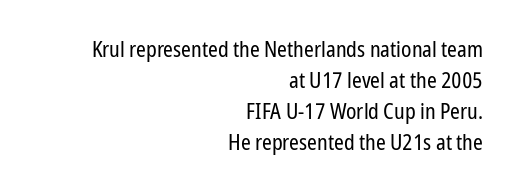
{"italic": "no", "bold": "no", "underline": "no", "align": "right", "line_spacing": "normal", "line_spacing_ratio": 1.41, "letter_spacing": "normal", "letter_spacing_em": 0.0, "glyph_px": 22}
